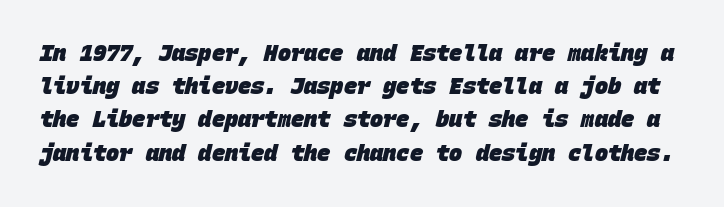
The image shows 22 px bold type; set normal line spacing (1.51x), normal letter spacing, not underlined.
